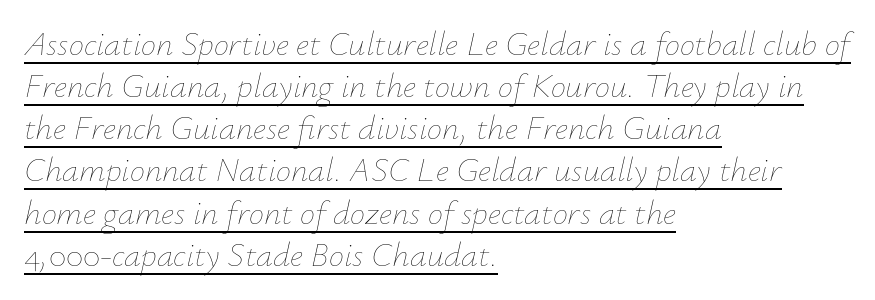
Does the lettering tilt? It does — this is italic. The paragraph has a hard left edge and a soft right edge. Is there an underline? Yes — a line sits under the letters. Varying glyph widths throughout — classic text-font behaviour.
